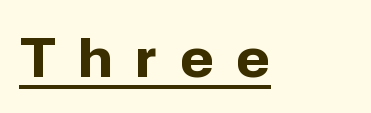
Q: Is the text bold? A: Yes.
Q: Is the text italic (slanted)? A: No, it is upright.
Q: Is the typeface a serif or a sans-serif typeface? A: Sans-serif.
Q: Is the text underlined? A: Yes.
Q: Is the spacing between letters normal or unusually wide? A: Unusually wide.
Q: Width (condensed, normal, or wide)? A: Normal.
Q: Stroke contrast? A: Low.
Q: x-height? A: Medium.
Q: Monospaced? A: No.
